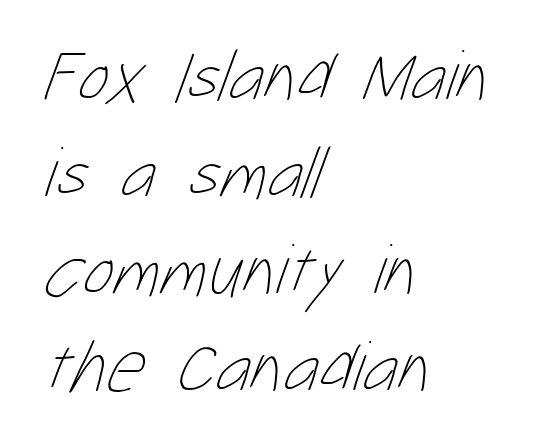
The image shows 73 px thin, condensed type; set left-aligned, normal line spacing (1.33x), normal letter spacing, not underlined; low stroke contrast and a medium x-height.
